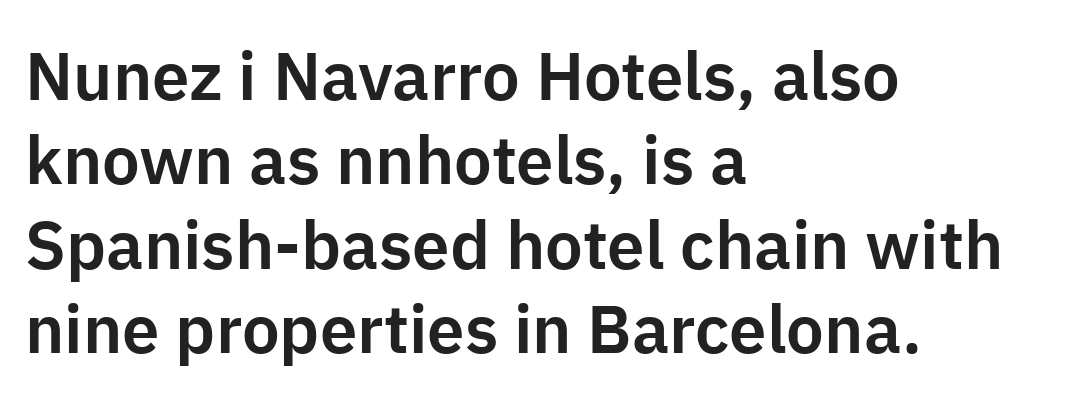
Q: Is the text italic (slanted)? A: No, it is upright.
Q: Is the typeface a serif or a sans-serif typeface? A: Sans-serif.
Q: Is the text underlined? A: No.
Q: How is the paragraph aligned? A: Left-aligned.
Q: Is the spacing between letters normal or unusually wide? A: Normal.
Q: Is the spacing between lines tight, normal or loose? A: Normal.
Q: Width (condensed, normal, or wide)? A: Normal.
Q: Stroke contrast? A: Low.
Q: x-height? A: Medium.
Q: Monospaced? A: No.
